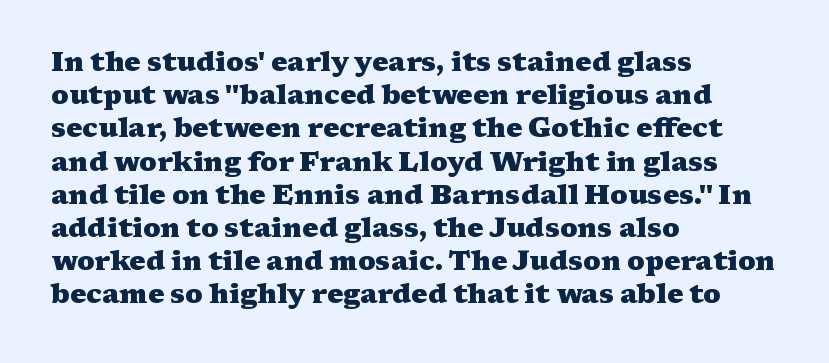
{"italic": "no", "bold": "yes", "underline": "no", "align": "left", "line_spacing_ratio": 1.23, "letter_spacing": "normal", "letter_spacing_em": 0.0, "glyph_px": 27}
